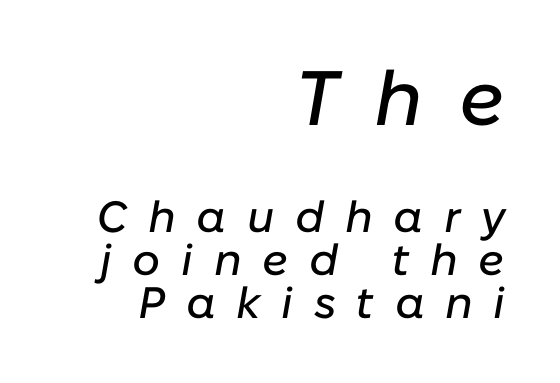
{"italic": "yes", "lean": "right", "slant_degrees": 10, "width": "normal", "stroke_contrast": "low", "x_height": "medium", "monospaced": "no", "underline": "no", "align": "right", "line_spacing": "tight", "line_spacing_ratio": 0.98, "letter_spacing": "wide", "letter_spacing_em": 0.47, "larger_block": "first", "size_ratio": 1.75, "glyph_px": 77}
